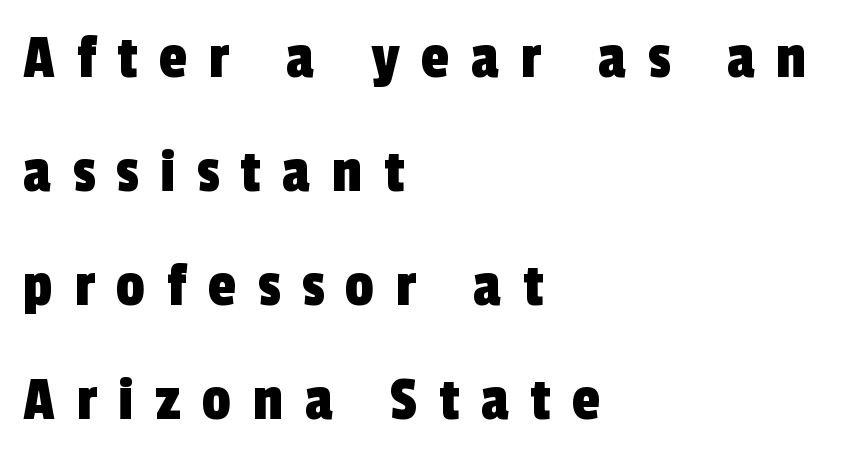
The setting favours the left margin, as ordinary paragraphs usually do. The gaps between neighbouring characters are conspicuously large. Does the type have serifs? No, each stem ends abruptly. The strip under each line holds only bare page.
